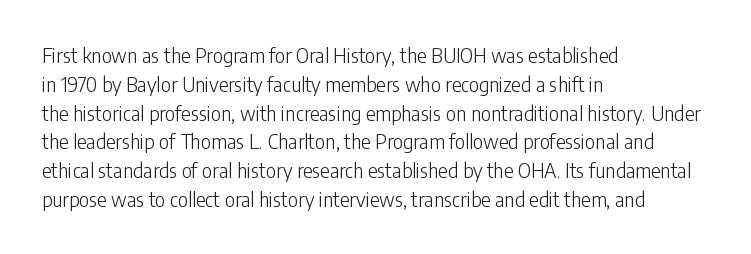
The image shows 20 px text type, upright; set left-aligned, normal line spacing (1.44x), normal letter spacing, not underlined.
